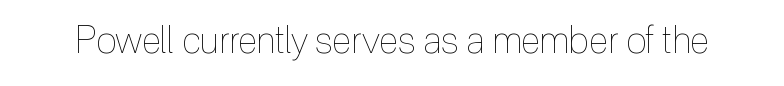
{"italic": "no", "bold": "no", "weight": "thin", "width": "condensed", "x_height": "medium", "monospaced": "no", "underline": "no", "letter_spacing": "normal", "letter_spacing_em": 0.0, "glyph_px": 37}
